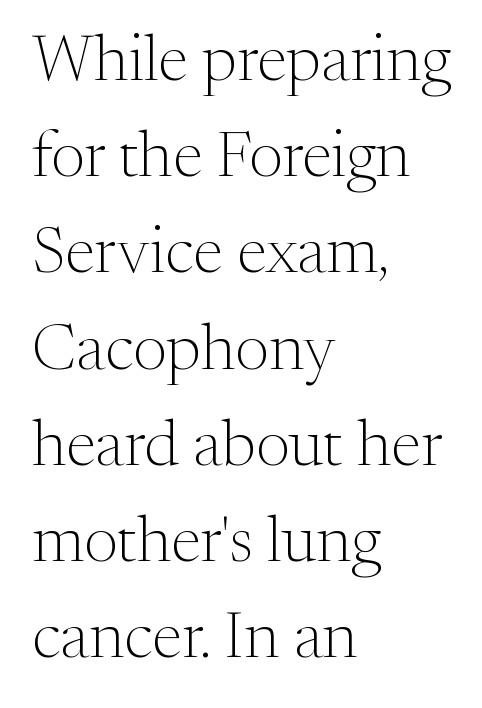
Q: Is the text bold? A: No.
Q: Is the text italic (slanted)? A: No, it is upright.
Q: Is the typeface a serif or a sans-serif typeface? A: Serif.
Q: Is the text underlined? A: No.
Q: How is the paragraph aligned? A: Left-aligned.
Q: Is the spacing between letters normal or unusually wide? A: Normal.
Q: Is the spacing between lines tight, normal or loose? A: Normal.
Q: Width (condensed, normal, or wide)? A: Normal.
Q: Stroke contrast? A: Medium.
Q: x-height? A: Medium.
Q: Monospaced? A: No.
